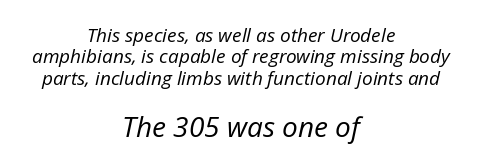
{"italic": "yes", "lean": "right", "slant_degrees": 12, "bold": "no", "weight": "regular", "width": "normal", "stroke_contrast": "low", "x_height": "medium", "monospaced": "no", "underline": "no", "align": "center", "line_spacing": "tight", "line_spacing_ratio": 1.12, "letter_spacing": "normal", "letter_spacing_em": 0.0, "larger_block": "second", "size_ratio": 1.47, "glyph_px": 28}
